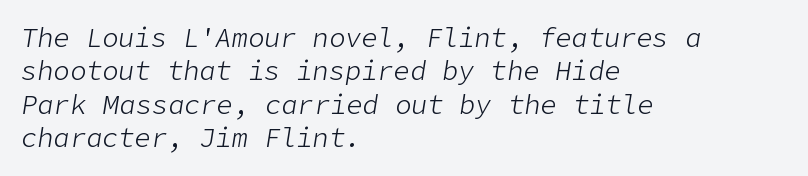
Q: Is the text bold? A: No.
Q: Is the text italic (slanted)? A: Yes, it leans right by about 9 degrees.
Q: Is the text underlined? A: No.
Q: How is the paragraph aligned? A: Left-aligned.
Q: Is the spacing between letters normal or unusually wide? A: Normal.
